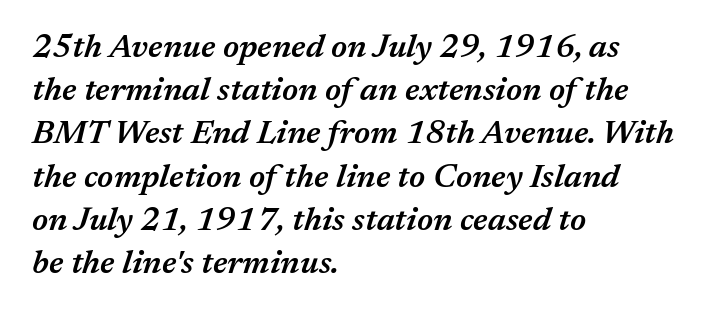
The image shows 33 px semibold type, italic (leaning right); set left-aligned, normal line spacing (1.31x), normal letter spacing, not underlined; medium stroke contrast and a medium x-height.
